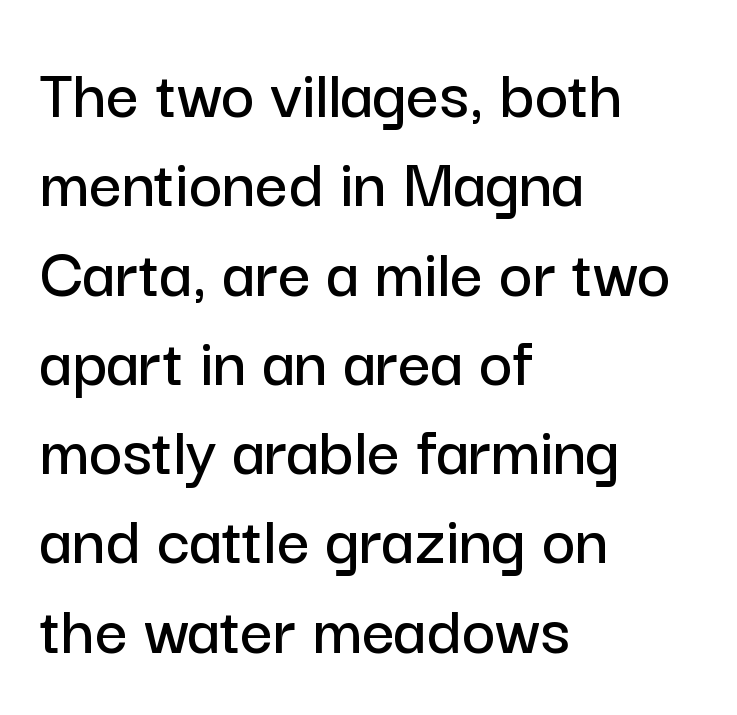
Q: Is the text italic (slanted)? A: No, it is upright.
Q: Is the typeface a serif or a sans-serif typeface? A: Sans-serif.
Q: Is the text underlined? A: No.
Q: How is the paragraph aligned? A: Left-aligned.
Q: Is the spacing between letters normal or unusually wide? A: Normal.
Q: Width (condensed, normal, or wide)? A: Normal.
Q: Stroke contrast? A: Low.
Q: x-height? A: Medium.
Q: Monospaced? A: No.
